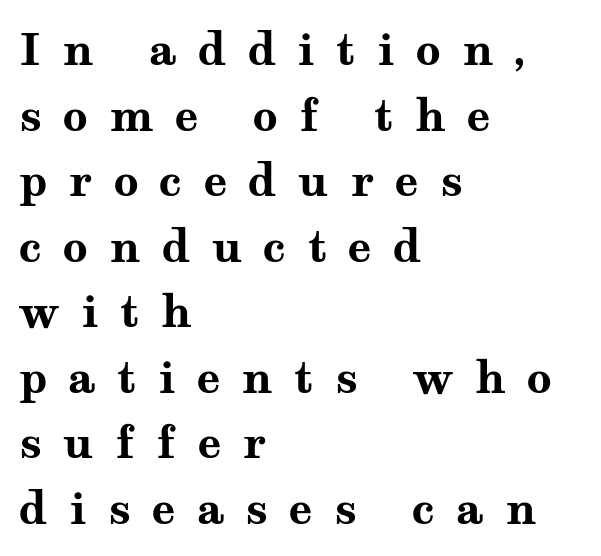
Bare-footed words on every line. Spacing between characters has been opened up far beyond the box default. Students, observe: this is what conventionally led text looks like. These lines were composed using upright roman letters. The rendering uses a bold face; every stroke is thick and dark.
